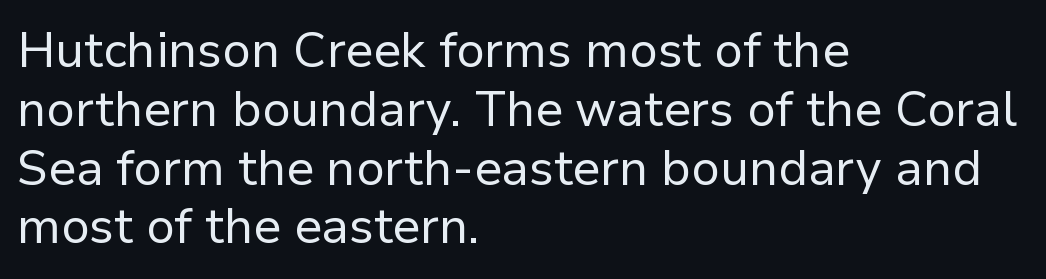
Q: Is the text bold? A: No.
Q: Is the text italic (slanted)? A: No, it is upright.
Q: Is the typeface a serif or a sans-serif typeface? A: Sans-serif.
Q: Is the text underlined? A: No.
Q: How is the paragraph aligned? A: Left-aligned.
Q: Is the spacing between letters normal or unusually wide? A: Normal.
Q: Width (condensed, normal, or wide)? A: Normal.
Q: Stroke contrast? A: Low.
Q: x-height? A: Medium.
Q: Monospaced? A: No.
